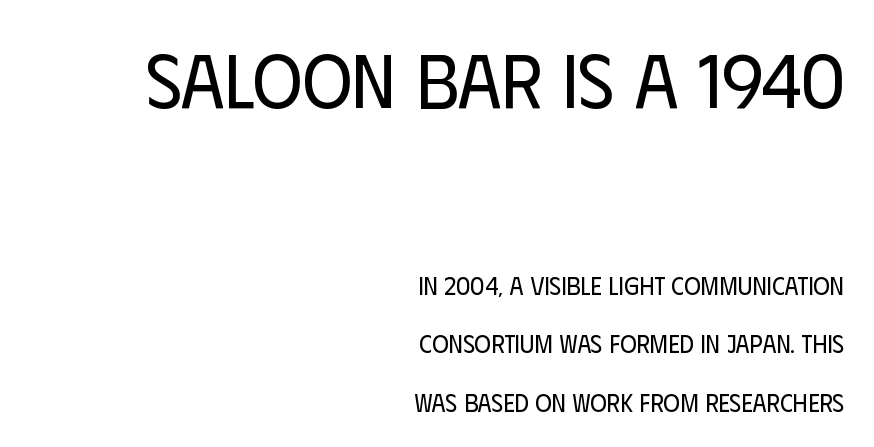
{"serif": "no", "italic": "no", "bold": "no", "weight": "regular", "width": "condensed", "stroke_contrast": "low", "x_height": "large", "monospaced": "no", "underline": "no", "align": "right", "line_spacing": "loose", "line_spacing_ratio": 2.34, "letter_spacing": "normal", "letter_spacing_em": 0.0, "larger_block": "first", "size_ratio": 3.04, "glyph_px": 76}
